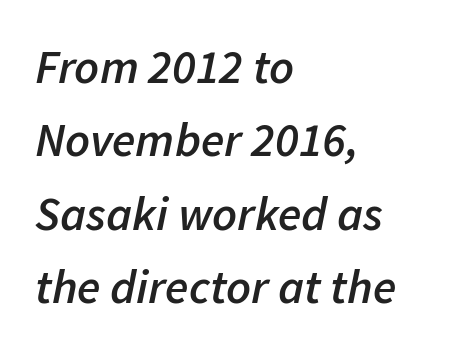
The image shows 48 px semibold type, italic (leaning right); set left-aligned, normal line spacing (1.53x), normal letter spacing, not underlined; low stroke contrast and a medium x-height.
